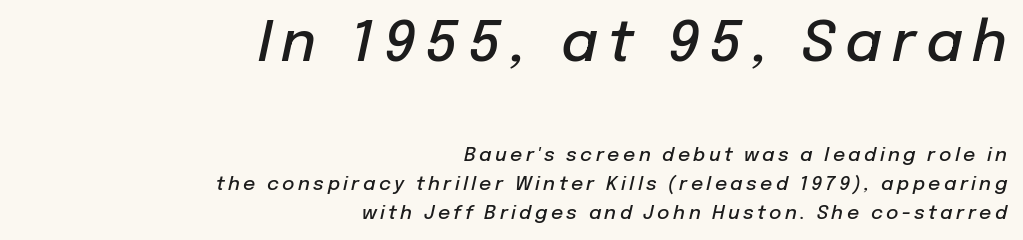
{"italic": "yes", "lean": "right", "slant_degrees": 12, "bold": "semi", "weight": "semibold", "width": "normal", "stroke_contrast": "low", "x_height": "medium", "monospaced": "no", "underline": "no", "align": "right", "line_spacing": "normal", "line_spacing_ratio": 1.51, "larger_block": "first", "size_ratio": 2.95, "glyph_px": 56}
